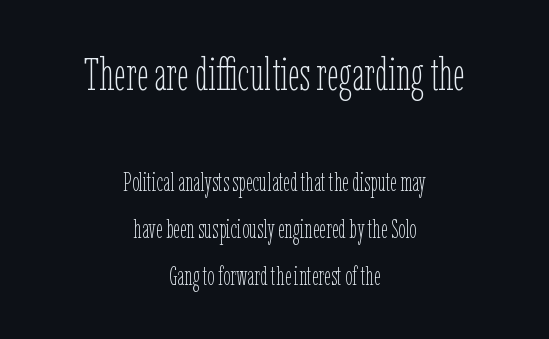
Q: Is the text bold? A: No.
Q: Is the text italic (slanted)? A: No, it is upright.
Q: Is the text underlined? A: No.
Q: How is the paragraph aligned? A: Centered.
Q: Is the spacing between letters normal or unusually wide? A: Normal.
Q: Which block of text is set in a larger size, the first (top) or the second (bottom)? A: The first (top) one.
Q: Width (condensed, normal, or wide)? A: Condensed.
Q: Stroke contrast? A: Low.
Q: x-height? A: Medium.
Q: Monospaced? A: No.
